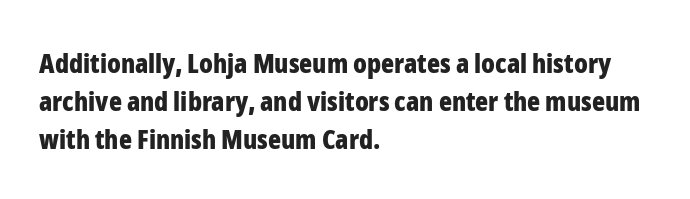
Q: Is the text bold? A: Yes.
Q: Is the text italic (slanted)? A: No, it is upright.
Q: Is the text underlined? A: No.
Q: How is the paragraph aligned? A: Left-aligned.
Q: Is the spacing between letters normal or unusually wide? A: Normal.
Q: Is the spacing between lines tight, normal or loose? A: Normal.
